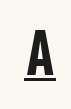
The image shows 61 px bold, condensed sans-serif type, upright, monospaced; set unusually wide letter spacing (+0.43 em), underlined; low stroke contrast and a medium x-height.
